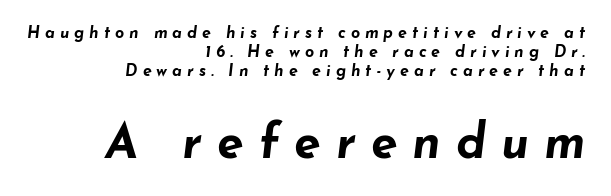
{"italic": "yes", "lean": "right", "slant_degrees": 7, "bold": "yes", "weight": "bold", "width": "wide", "stroke_contrast": "low", "x_height": "small", "monospaced": "no", "underline": "no", "align": "right", "line_spacing_ratio": 1.19, "letter_spacing": "wide", "letter_spacing_em": 0.31, "larger_block": "second", "size_ratio": 3.0, "glyph_px": 48}
